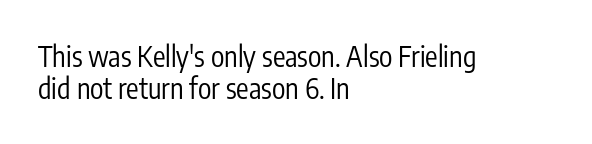
{"serif": "no", "italic": "no", "bold": "no", "weight": "regular", "width": "condensed", "stroke_contrast": "low", "x_height": "medium", "monospaced": "no", "underline": "no", "align": "left", "line_spacing": "tight", "line_spacing_ratio": 1.14, "letter_spacing": "normal", "letter_spacing_em": 0.0, "glyph_px": 28}
